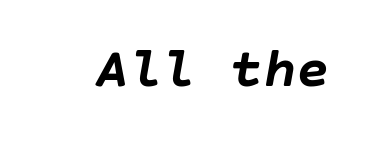
{"italic": "yes", "lean": "right", "slant_degrees": 10, "bold": "yes", "weight": "semibold", "width": "normal", "stroke_contrast": "low", "x_height": "large", "underline": "no", "letter_spacing": "normal", "letter_spacing_em": 0.0, "glyph_px": 56}
